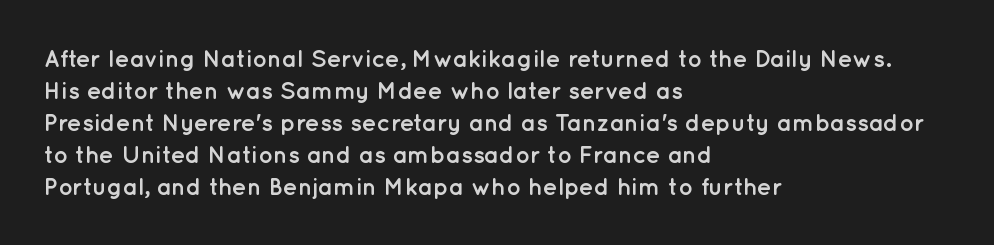
The image shows 24 px bold type, upright; set left-aligned, normal line spacing (1.33x), normal letter spacing, not underlined.
